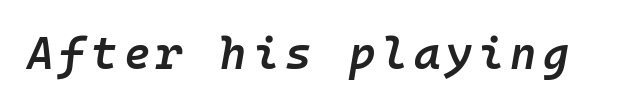
The image shows 45 px semibold type, italic (leaning right), monospaced; set not underlined; low stroke contrast and a medium x-height.
